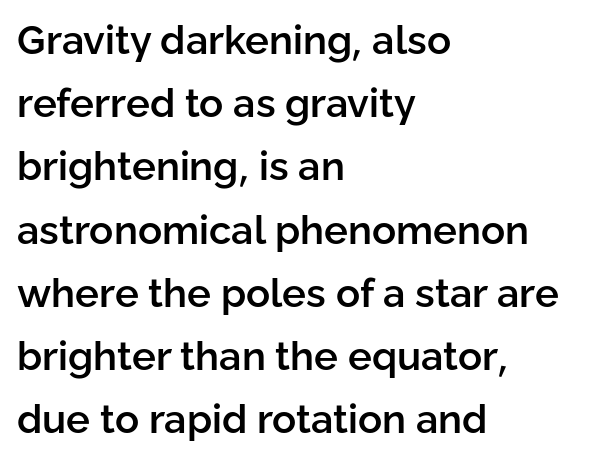
Alignment: flush left. Has an underline been added? It has not. The letterforms sit shoulder to shoulder at normal distance. Spacing verdict: proportional, widths tailored to each character. Reading down the column, the eye jumps a familiar distance to each next line. The type sits square on the baseline with zero lean.
